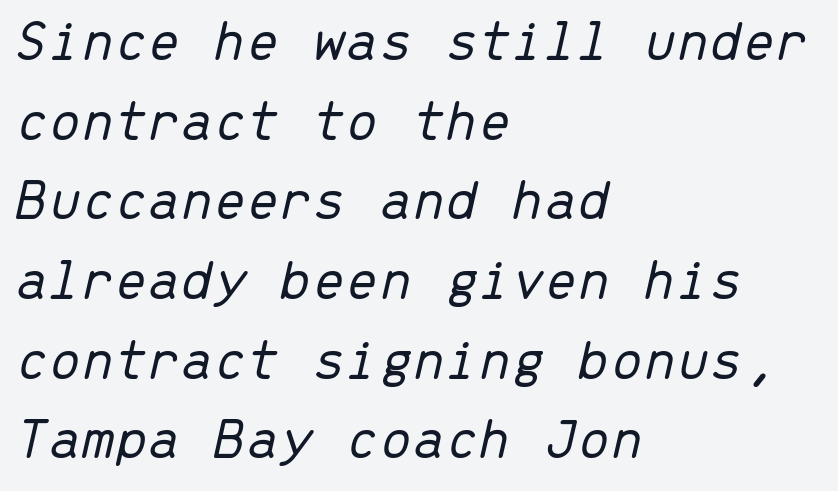
{"italic": "yes", "lean": "right", "slant_degrees": 13, "bold": "no", "weight": "light", "width": "normal", "stroke_contrast": "low", "x_height": "medium", "monospaced": "yes", "underline": "no", "align": "left", "line_spacing": "normal", "line_spacing_ratio": 1.35, "letter_spacing": "normal", "letter_spacing_em": 0.0, "glyph_px": 59}
